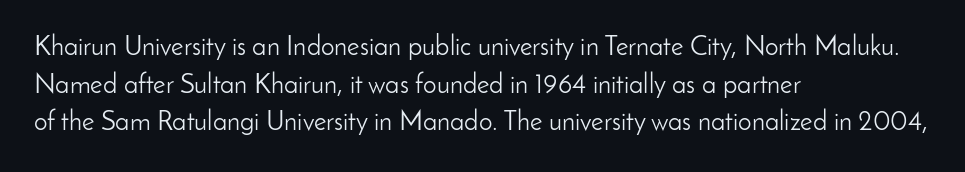
Notice how the stems are strictly vertical — no italics here. A bare baseline throughout the passage. Inter-character spacing is left at the font's built-in metrics. Vertical spacing — default. The ragged edge is on the right, which tells us the setting is flush left. The font sits on the lighter half of the weight spectrum, regular included.
